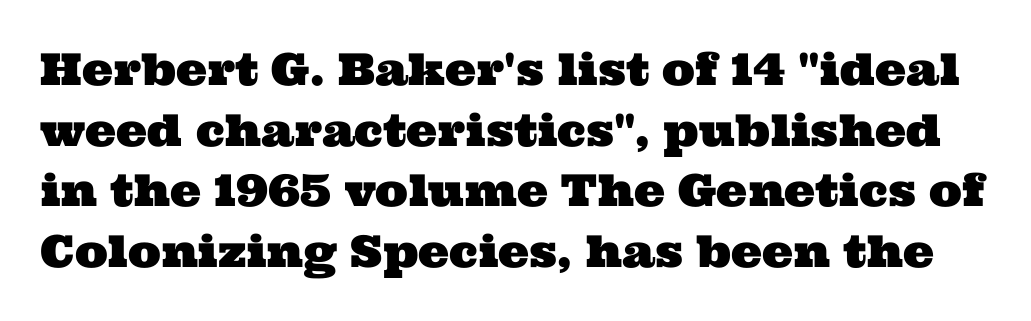
Q: Is the typeface a serif or a sans-serif typeface? A: Serif.
Q: Is the text underlined? A: No.
Q: Is the spacing between letters normal or unusually wide? A: Normal.
Q: Is the spacing between lines tight, normal or loose? A: Normal.
Q: Width (condensed, normal, or wide)? A: Wide.
Q: Stroke contrast? A: Medium.
Q: x-height? A: Medium.
Q: Monospaced? A: No.
